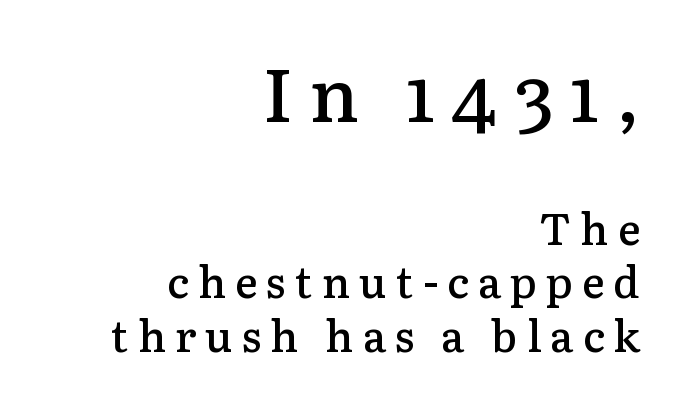
Here the glyphs are tracked loosely, breaking word shapes into spaced letters. Quick note: underline off. This rendering uses right alignment, leaving the left contour irregular. Rendered with straight, roman letterforms. This is serif lettering, the kind often seen in printed books. The letters are semibold — heavier than regular but short of a full bold.
